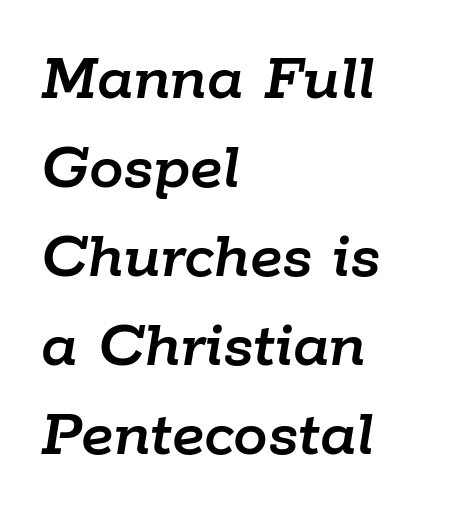
The image shows 69 px text type, italic (leaning right); set left-aligned, normal line spacing (1.29x), normal letter spacing, not underlined; low stroke contrast and a medium x-height.
